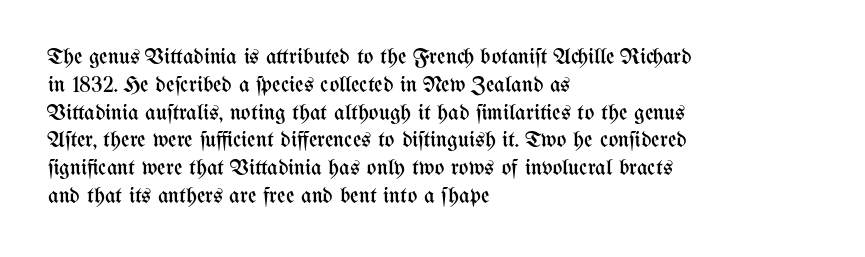
{"italic": "no", "bold": "no", "underline": "no", "align": "left", "line_spacing_ratio": 1.21, "letter_spacing": "normal", "letter_spacing_em": 0.0, "glyph_px": 23}
